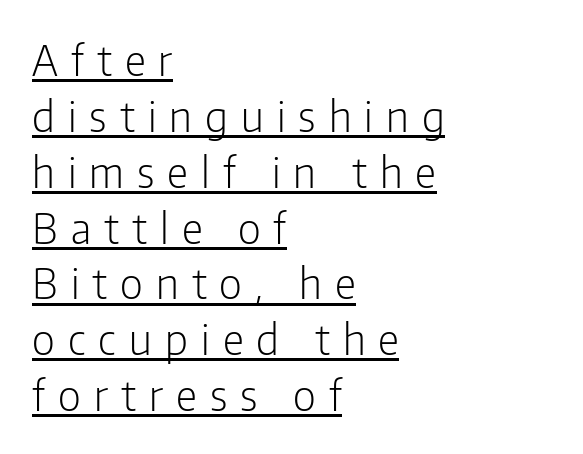
{"serif": "no", "italic": "no", "bold": "no", "weight": "light", "width": "condensed", "stroke_contrast": "low", "x_height": "medium", "monospaced": "no", "underline": "yes", "align": "left", "line_spacing": "normal", "line_spacing_ratio": 1.33, "letter_spacing": "wide", "letter_spacing_em": 0.31, "glyph_px": 42}
